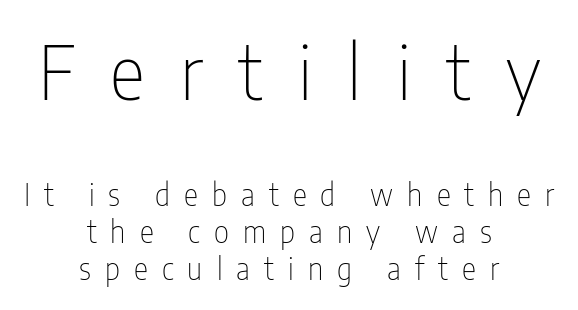
The image shows 75 px thin, condensed sans-serif type, upright; set centered, line spacing 1.24x, unusually wide letter spacing (+0.47 em), not underlined; the first (top) block is 2.5x larger; low stroke contrast and a medium x-height.
